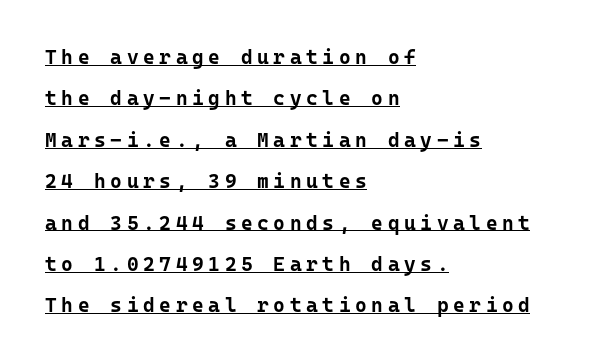
The image shows 20 px bold type, upright; set left-aligned, loose line spacing (2.07x), unusually wide letter spacing (+0.23 em), underlined.
